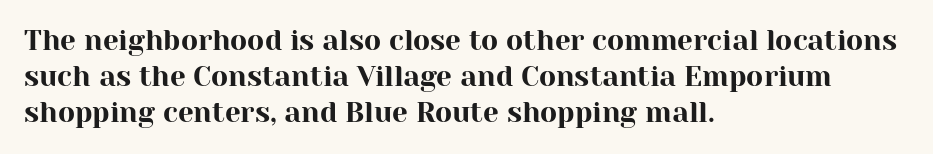
Q: Is the text italic (slanted)? A: No, it is upright.
Q: Is the typeface a serif or a sans-serif typeface? A: Serif.
Q: Is the text underlined? A: No.
Q: How is the paragraph aligned? A: Left-aligned.
Q: Is the spacing between letters normal or unusually wide? A: Normal.
Q: Is the spacing between lines tight, normal or loose? A: Normal.
Q: Width (condensed, normal, or wide)? A: Normal.
Q: Stroke contrast? A: High.
Q: x-height? A: Medium.
Q: Monospaced? A: No.
